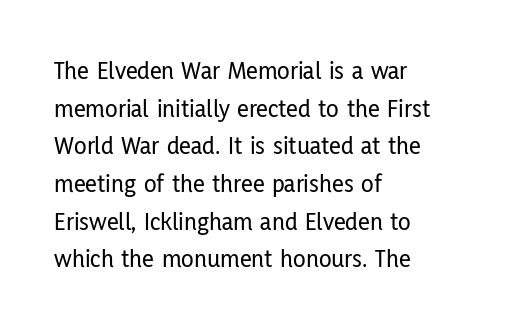
{"italic": "no", "underline": "no", "align": "left", "line_spacing": "normal", "line_spacing_ratio": 1.45, "letter_spacing": "normal", "letter_spacing_em": 0.0, "glyph_px": 26}
